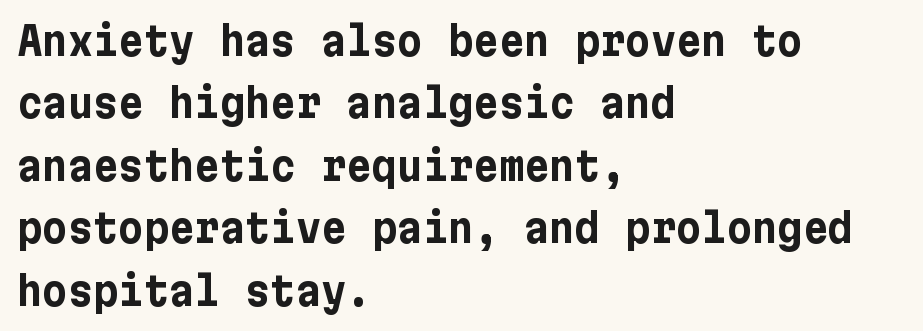
{"serif": "no", "italic": "no", "bold": "yes", "weight": "bold", "width": "normal", "stroke_contrast": "low", "x_height": "medium", "underline": "no", "align": "left", "line_spacing": "normal", "line_spacing_ratio": 1.6, "letter_spacing": "normal", "letter_spacing_em": 0.0, "glyph_px": 39}
